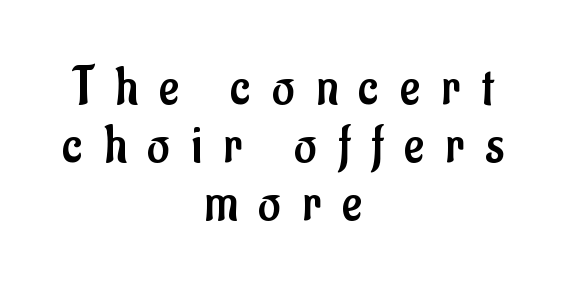
Q: Is the text bold? A: No.
Q: Is the text italic (slanted)? A: No, it is upright.
Q: Is the typeface a serif or a sans-serif typeface? A: Sans-serif.
Q: Is the text underlined? A: No.
Q: How is the paragraph aligned? A: Centered.
Q: Is the spacing between letters normal or unusually wide? A: Unusually wide.
Q: Is the spacing between lines tight, normal or loose? A: Tight.
Q: Width (condensed, normal, or wide)? A: Condensed.
Q: Stroke contrast? A: Low.
Q: x-height? A: Small.
Q: Monospaced? A: No.
